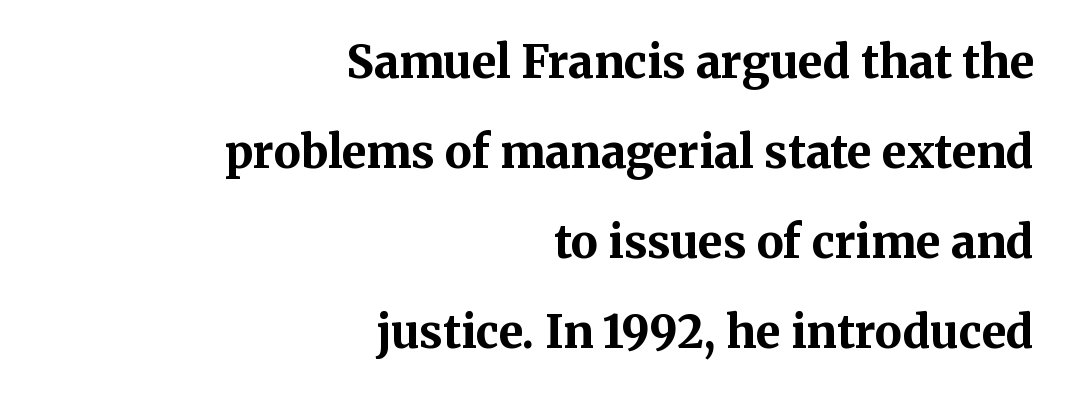
Is this a fixed-width face? No — the glyphs have proportional, varying widths. The leading is generous, giving the passage an open texture. The typography opts for an upright posture over an oblique one. In CSS terms this would be text-align: right. Short note: letters normally spaced.
